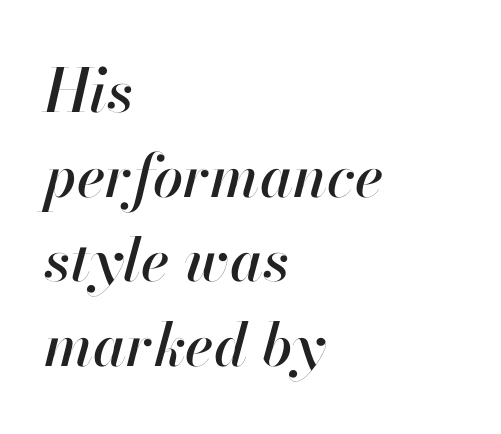
{"italic": "yes", "lean": "right", "slant_degrees": 13, "width": "normal", "stroke_contrast": "high", "x_height": "small", "monospaced": "no", "underline": "no", "align": "left", "line_spacing": "normal", "line_spacing_ratio": 1.41, "letter_spacing": "normal", "letter_spacing_em": 0.0, "glyph_px": 60}
